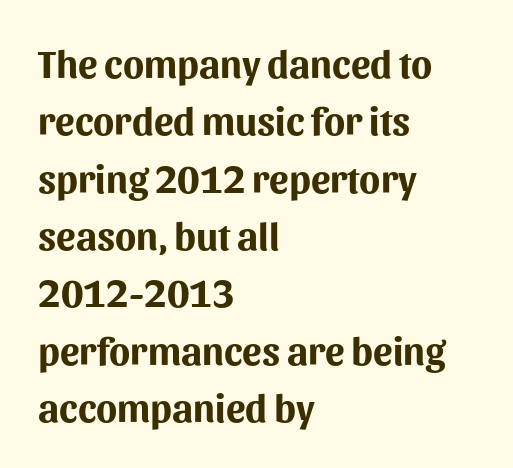
Interline gaps are of average width in this sample. Lines of text with bare space underneath. The letters sit at their default tracking, neither squeezed nor spread. The rendering uses natural spacing where letterforms have individual widths. These lines were composed using upright roman letters.
